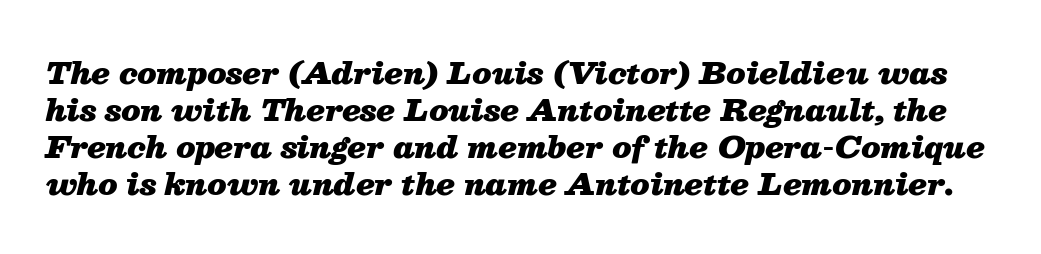
Every letter is thick-stroked: bold, no question. Honestly, there is no underline to notice here at all. An italicized treatment has been applied to the whole sample. Looks like regular typesetting: each glyph gets only the width it needs. Between one letter and the next there's only the usual sliver of space.
